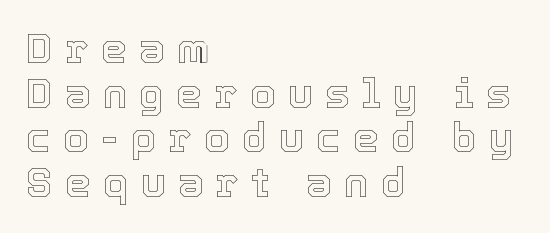
{"italic": "no", "width": "normal", "x_height": "medium", "monospaced": "no", "underline": "no", "align": "left", "line_spacing": "tight", "line_spacing_ratio": 1.09, "letter_spacing": "wide", "letter_spacing_em": 0.3, "glyph_px": 41}
